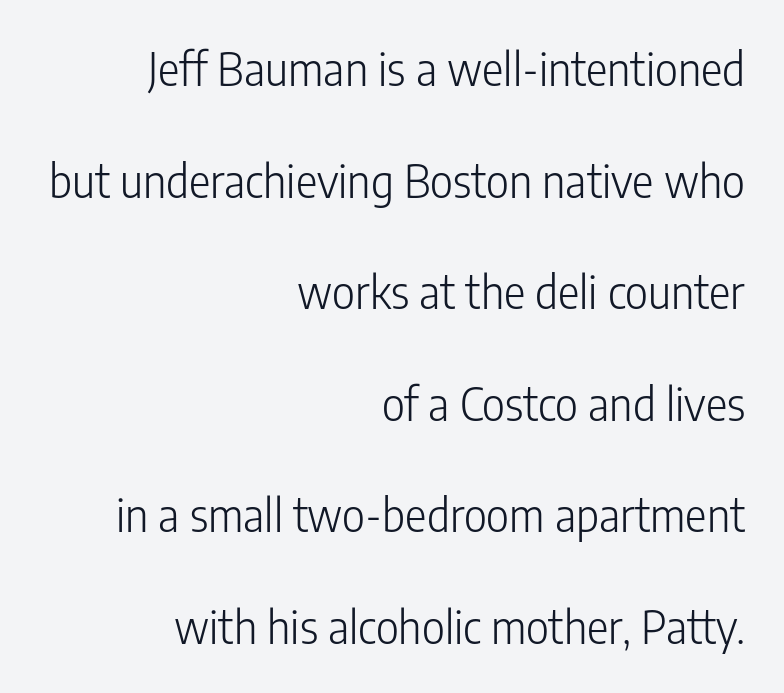
{"serif": "no", "italic": "no", "bold": "no", "weight": "light", "width": "condensed", "stroke_contrast": "low", "x_height": "medium", "monospaced": "no", "underline": "no", "align": "right", "line_spacing": "loose", "line_spacing_ratio": 2.48, "letter_spacing": "normal", "letter_spacing_em": 0.0, "glyph_px": 45}
